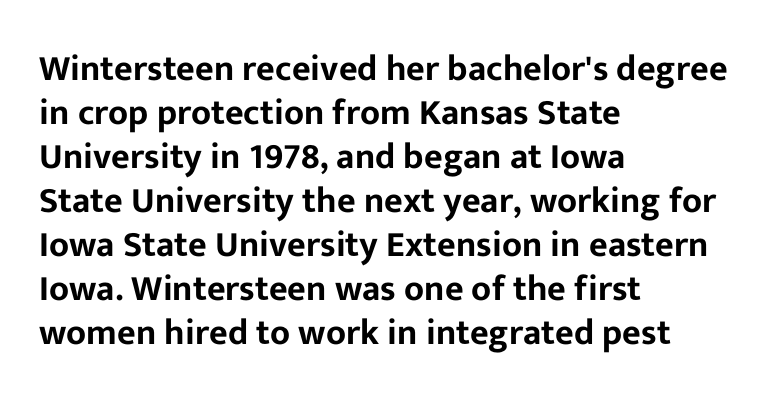
Serifs: no, the terminals of the letterforms are clean. Each letter keeps its own natural width here, so spacing adapts to shape. Check under the words: just untouched page. The setting favours the left margin, as ordinary paragraphs usually do.
